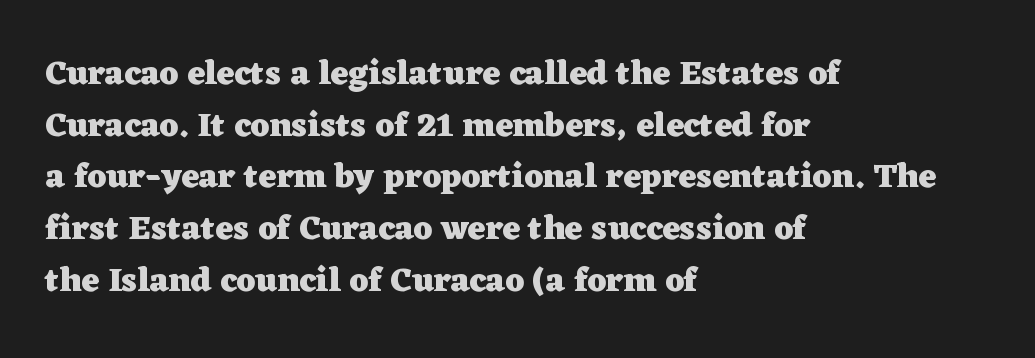
The passage shown is not underscored anywhere. Characters remain perfectly vertical along every line. The letters are bold, with thick, heavy strokes. The line texture is even and compact thanks to regular tracking. You could not count columns in this text — the font is proportionally spaced.
